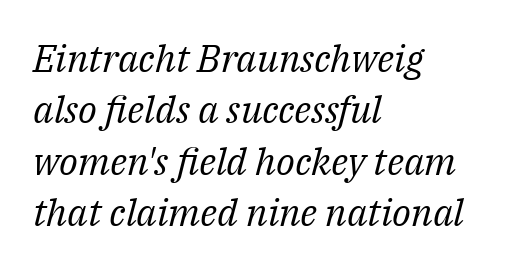
The tracking reads as untouched default to a designer's eye. Observe the lean: these are italic letterforms. Bare-footed words on every line. Spacing verdict: proportional, widths tailored to each character. Typographically, this falls in the serif category. Is the type heavy? It reads as light-to-regular instead.
